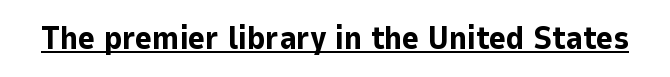
The specimen includes a rule beneath the text block's lines. Proportional: the letters do not fall into vertical columns. Compared with typical body copy, the letter spacing here is the same. Heft: maximum for text — a bold. Each letter's strokes conclude bluntly, with no projecting serifs. A typesetter would mark this as roman, not italic.
